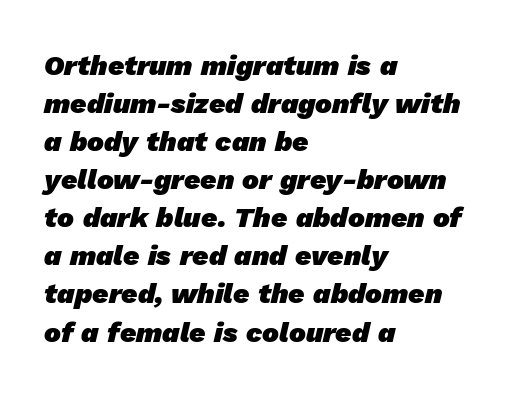
{"serif": "no", "bold": "yes", "weight": "heavy", "width": "normal", "stroke_contrast": "low", "x_height": "medium", "monospaced": "no", "underline": "no", "align": "left", "line_spacing": "normal", "line_spacing_ratio": 1.36, "letter_spacing": "normal", "letter_spacing_em": 0.0, "glyph_px": 28}
